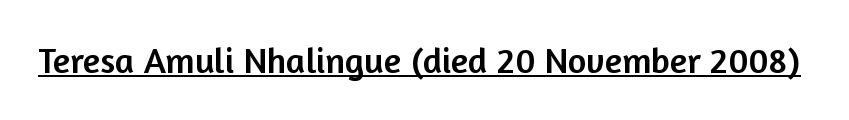
A sans-serif font was chosen for this passage. Ordinary non-slanted type is in use. Glyph-to-glyph distance matches everyday printed text. Compared with undecorated copy, this sample adds a rule below the words.
